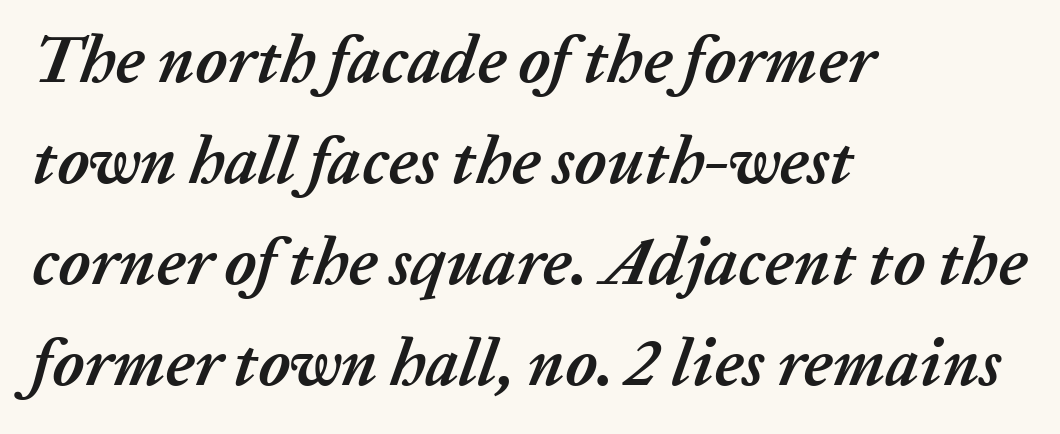
The image shows 66 px semibold type, italic (leaning right); set left-aligned, normal line spacing (1.53x), normal letter spacing, not underlined; low stroke contrast and a medium x-height.
